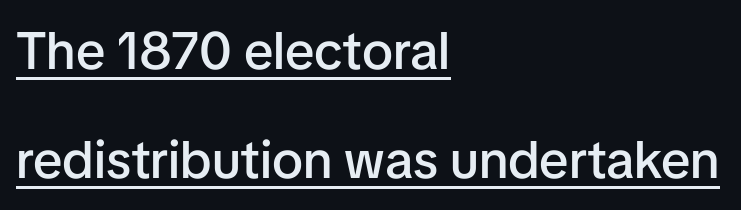
{"serif": "no", "italic": "no", "bold": "semi", "weight": "semibold", "width": "normal", "stroke_contrast": "low", "x_height": "medium", "monospaced": "no", "underline": "yes", "align": "left", "line_spacing": "loose", "line_spacing_ratio": 2.05, "letter_spacing": "normal", "letter_spacing_em": 0.0, "glyph_px": 53}
